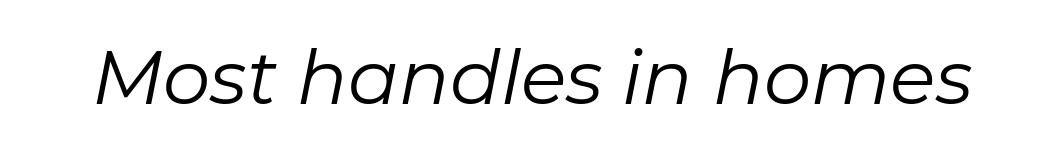
Q: Is the text bold? A: No.
Q: Is the text italic (slanted)? A: Yes, it leans right by about 11 degrees.
Q: Is the text underlined? A: No.
Q: Is the spacing between letters normal or unusually wide? A: Normal.
Q: Width (condensed, normal, or wide)? A: Normal.
Q: Stroke contrast? A: Low.
Q: x-height? A: Medium.
Q: Monospaced? A: No.
